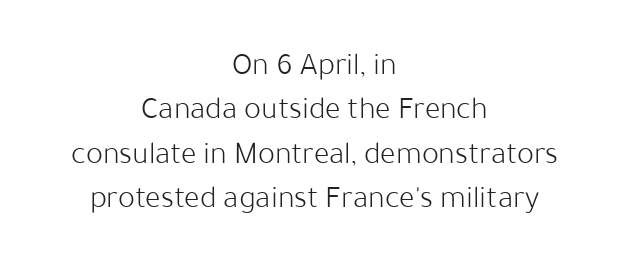
If you folded the block vertically in half, each line would mirror itself in length. Heft: none added — not bold. The face used here is rendered with its standard letterfit. The strip under each line holds only bare page. Does the leading feel generous? No, just average. Each letter keeps its own natural width here, so spacing adapts to shape.
